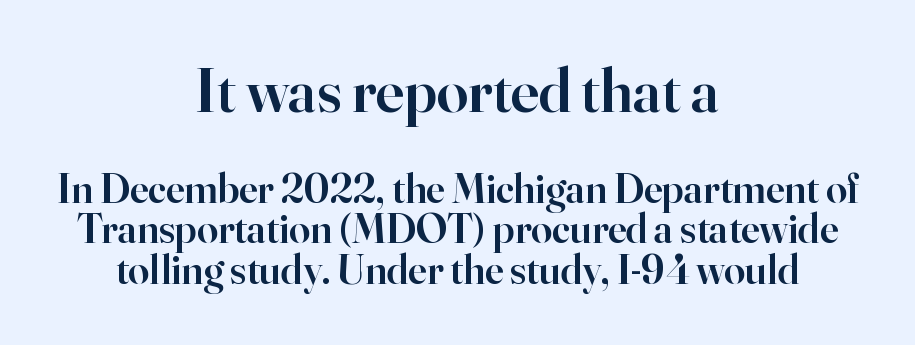
Q: Is the text bold? A: Semi-bold.
Q: Is the text italic (slanted)? A: No, it is upright.
Q: Is the typeface a serif or a sans-serif typeface? A: Serif.
Q: Is the text underlined? A: No.
Q: How is the paragraph aligned? A: Centered.
Q: Is the spacing between letters normal or unusually wide? A: Normal.
Q: Is the spacing between lines tight, normal or loose? A: Tight.
Q: Which block of text is set in a larger size, the first (top) or the second (bottom)? A: The first (top) one.
Q: Width (condensed, normal, or wide)? A: Normal.
Q: Stroke contrast? A: High.
Q: x-height? A: Small.
Q: Monospaced? A: No.
